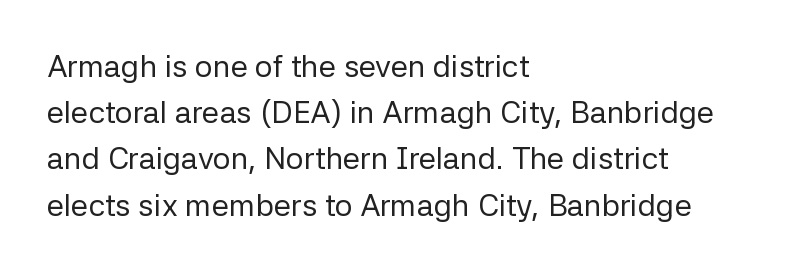
The image shows 31 px regular-weight sans-serif type, upright; set left-aligned, normal line spacing (1.49x), normal letter spacing, not underlined; low stroke contrast and a medium x-height.
